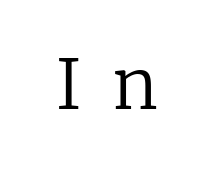
A typesetter would call this proportional, since set widths differ per character. Quick note: not italic, upright. Rule under the text: the space is simply empty. Classification — serif. Caption: face not bold, strokes unweighted.
